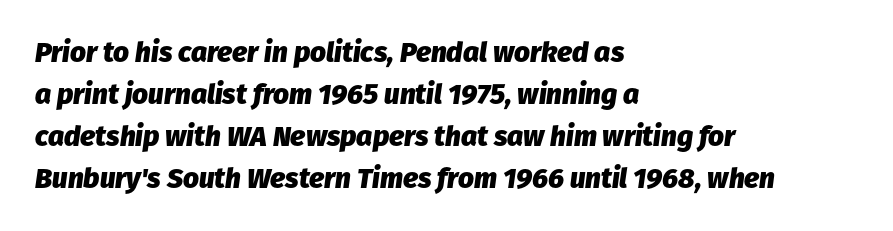
The image shows 28 px heavy type, italic (leaning right); set left-aligned, normal line spacing (1.5x), normal letter spacing, not underlined; low stroke contrast and a medium x-height.
